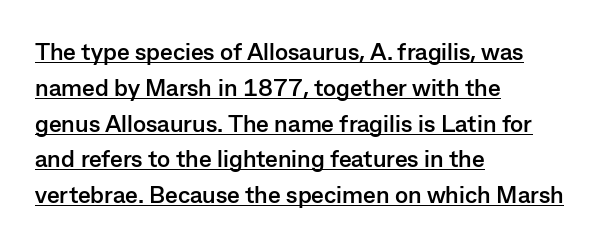
The image shows 24 px bold type, upright; set left-aligned, normal line spacing (1.49x), normal letter spacing, underlined.
